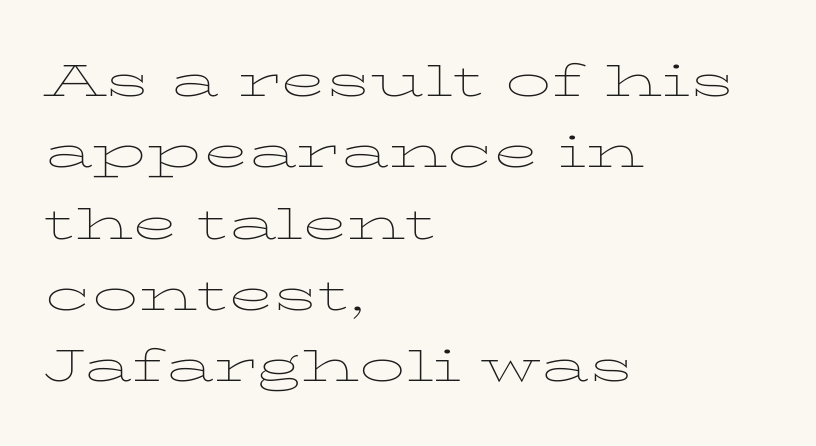
{"serif": "yes", "italic": "no", "bold": "no", "weight": "thin", "width": "wide", "stroke_contrast": "low", "x_height": "medium", "monospaced": "no", "underline": "no", "align": "left", "line_spacing": "normal", "line_spacing_ratio": 1.55, "letter_spacing": "normal", "letter_spacing_em": 0.0, "glyph_px": 46}
